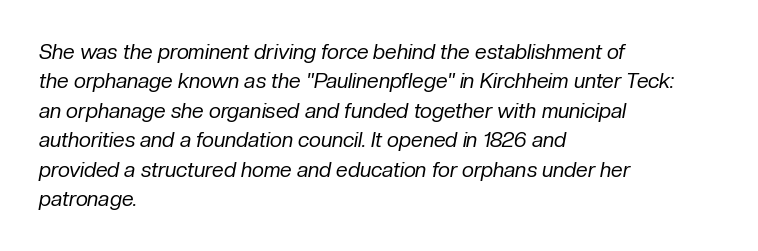
The image shows 21 px text type, italic (leaning right); set left-aligned, normal line spacing (1.4x), normal letter spacing, not underlined.
